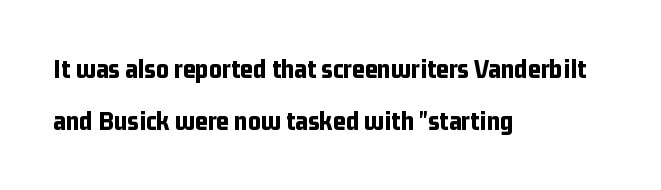
The image shows 28 px bold, condensed sans-serif type, upright; set left-aligned, line spacing 1.87x, normal letter spacing, not underlined; low stroke contrast and a medium x-height.
